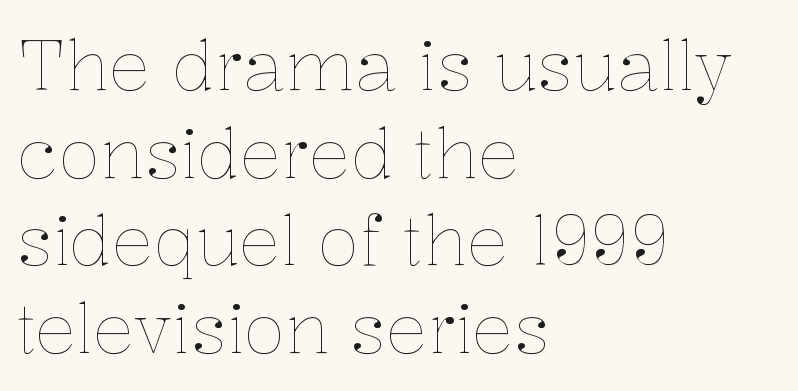
The image shows 69 px thin type, upright; set left-aligned, normal line spacing (1.27x), normal letter spacing, not underlined; low stroke contrast and a medium x-height.
